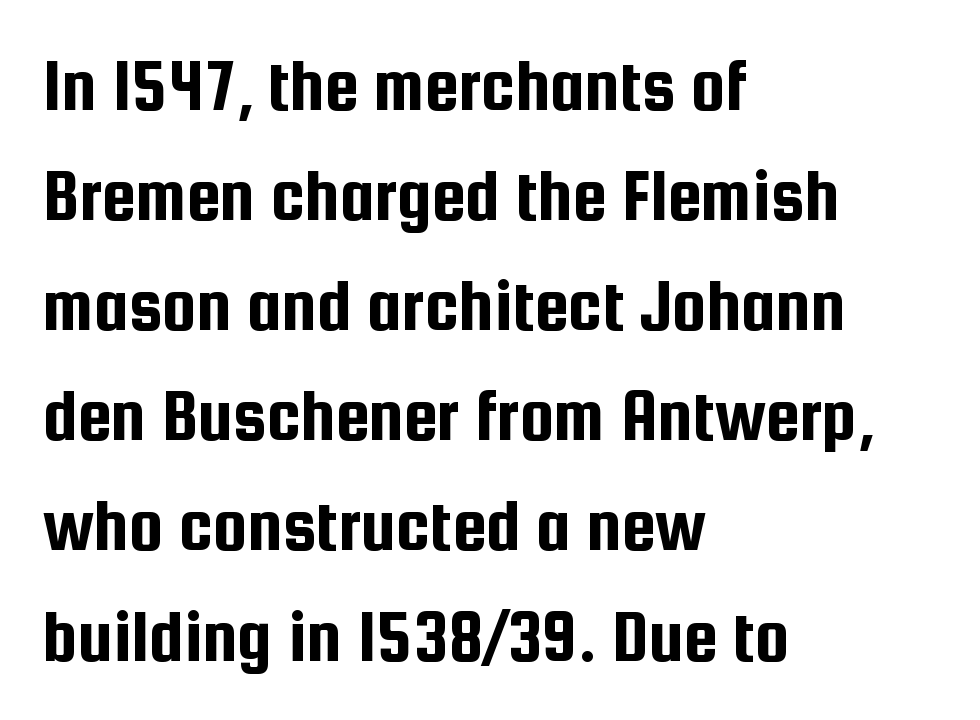
Q: Is the text italic (slanted)? A: No, it is upright.
Q: Is the typeface a serif or a sans-serif typeface? A: Sans-serif.
Q: Is the text underlined? A: No.
Q: How is the paragraph aligned? A: Left-aligned.
Q: Is the spacing between letters normal or unusually wide? A: Normal.
Q: Is the spacing between lines tight, normal or loose? A: Normal.
Q: Width (condensed, normal, or wide)? A: Condensed.
Q: Stroke contrast? A: Low.
Q: x-height? A: Medium.
Q: Monospaced? A: No.
